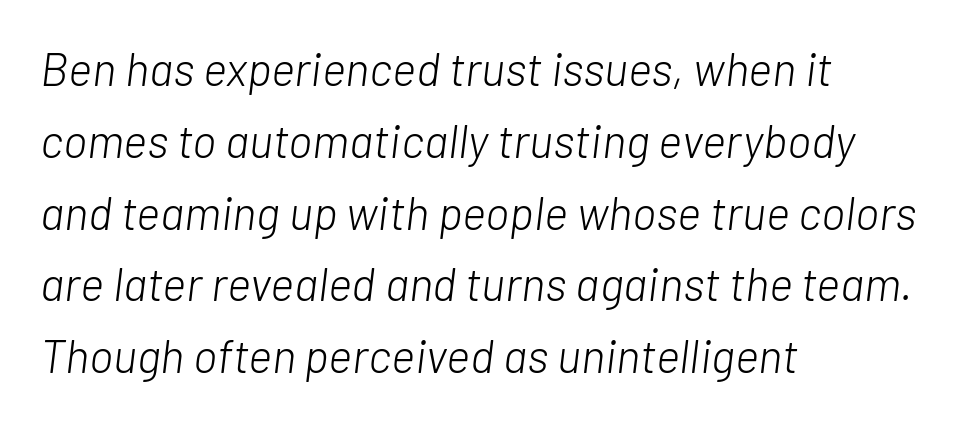
{"italic": "yes", "lean": "right", "slant_degrees": 7, "bold": "no", "weight": "light", "width": "normal", "stroke_contrast": "low", "x_height": "medium", "monospaced": "no", "underline": "no", "align": "left", "line_spacing": "normal", "line_spacing_ratio": 1.56, "letter_spacing": "normal", "letter_spacing_em": 0.0, "glyph_px": 46}
